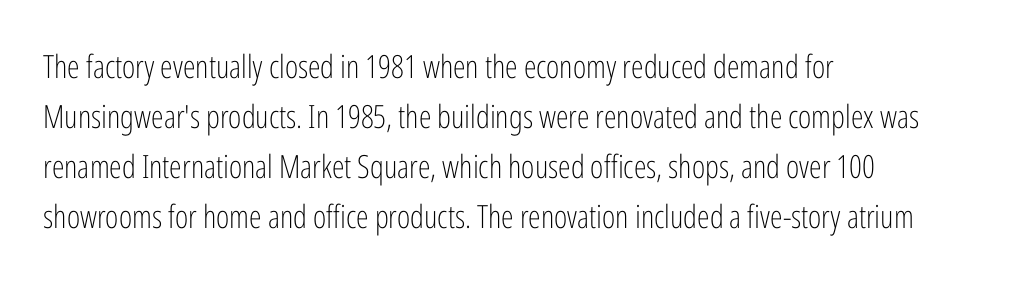
{"serif": "no", "italic": "no", "bold": "no", "weight": "light", "width": "condensed", "stroke_contrast": "low", "x_height": "medium", "monospaced": "no", "underline": "no", "align": "left", "line_spacing": "normal", "line_spacing_ratio": 1.56, "letter_spacing": "normal", "letter_spacing_em": 0.0, "glyph_px": 32}
